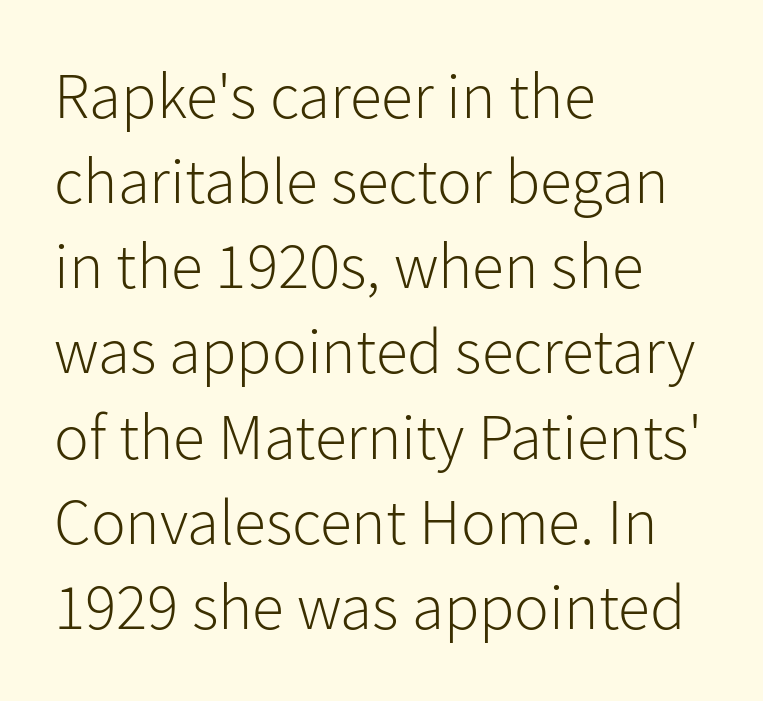
The image shows 65 px light sans-serif type, upright; set left-aligned, normal line spacing (1.31x), normal letter spacing, not underlined; low stroke contrast and a medium x-height.
